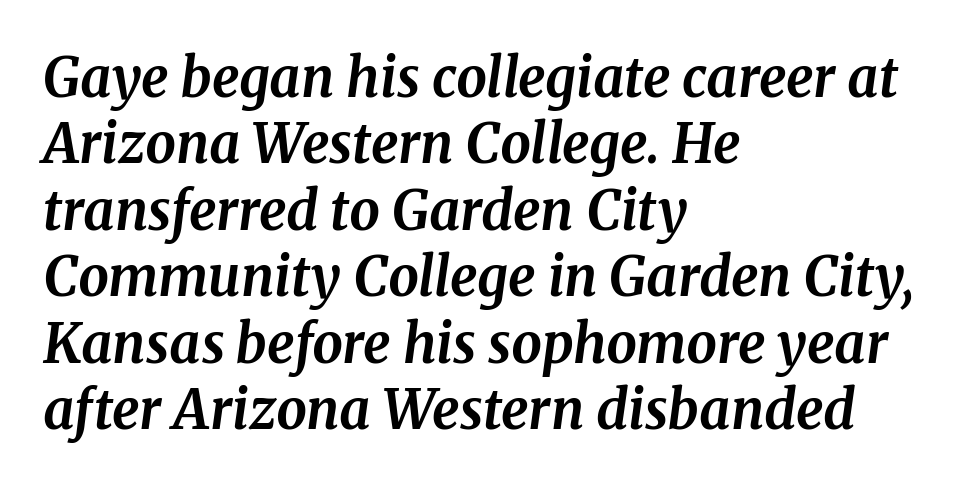
Q: Is the text bold? A: Yes.
Q: Is the text italic (slanted)? A: Yes, it leans right by about 8 degrees.
Q: Is the typeface a serif or a sans-serif typeface? A: Serif.
Q: Is the text underlined? A: No.
Q: How is the paragraph aligned? A: Left-aligned.
Q: Is the spacing between letters normal or unusually wide? A: Normal.
Q: Width (condensed, normal, or wide)? A: Normal.
Q: Stroke contrast? A: Medium.
Q: x-height? A: Medium.
Q: Monospaced? A: No.
